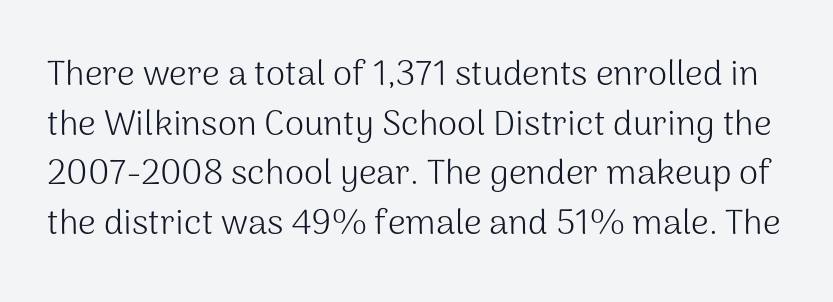
Q: Is the text bold? A: No.
Q: Is the text italic (slanted)? A: No, it is upright.
Q: Is the typeface a serif or a sans-serif typeface? A: Sans-serif.
Q: Is the text underlined? A: No.
Q: Is the spacing between letters normal or unusually wide? A: Normal.
Q: Is the spacing between lines tight, normal or loose? A: Normal.
Q: Width (condensed, normal, or wide)? A: Normal.
Q: Stroke contrast? A: Medium.
Q: x-height? A: Medium.
Q: Monospaced? A: No.
